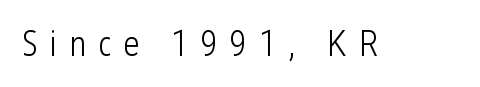
Style check: upright. Examine the stroke ends and you'll find no serifs. Decoration check: the copy has no underline. Is the type heavy? It reads as light-to-regular instead. Words appear elongated and porous because spacing is wide.
